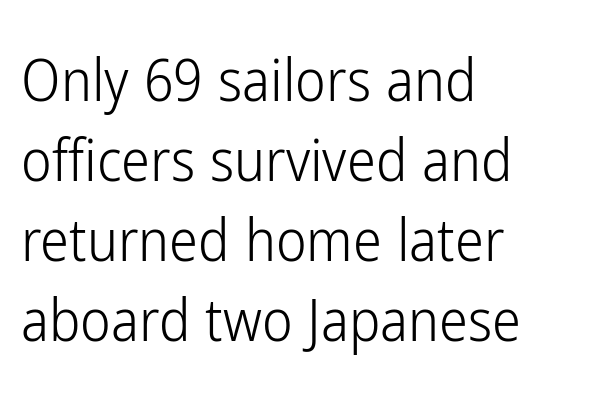
Each letter's strokes conclude bluntly, with no projecting serifs. Stems and bowls with no extra thickness — not bold. The strip under each line holds only bare page. The lines are quadded left. Notice how descenders clear the ascenders below comfortably — that's standard leading.
